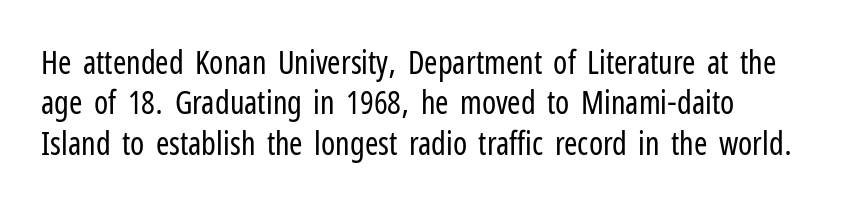
{"serif": "no", "italic": "no", "bold": "no", "weight": "regular", "width": "condensed", "stroke_contrast": "low", "x_height": "medium", "monospaced": "no", "underline": "no", "line_spacing": "normal", "line_spacing_ratio": 1.26, "letter_spacing": "normal", "letter_spacing_em": 0.0, "glyph_px": 32}
